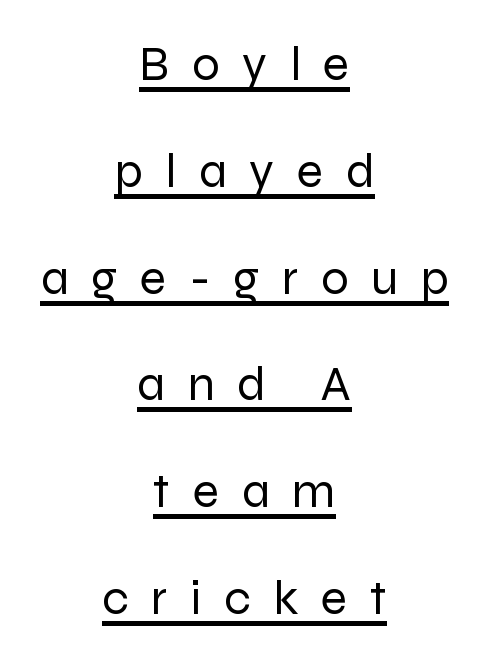
The image shows 49 px regular-weight sans-serif type, upright; set centered, loose line spacing (2.18x), unusually wide letter spacing (+0.46 em), underlined; low stroke contrast and a medium x-height.
